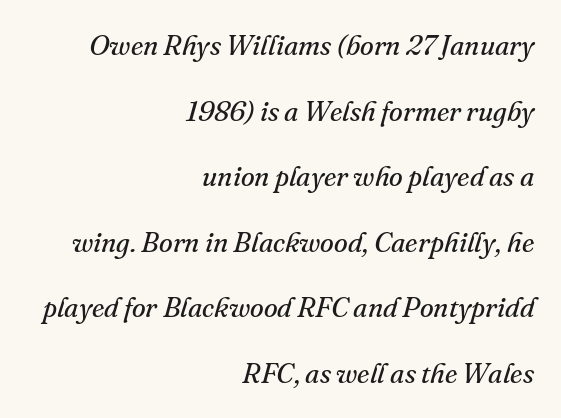
The image shows 28 px regular-weight serif type, italic (leaning right); set right-aligned, loose line spacing (2.34x), normal letter spacing, not underlined; medium stroke contrast and a small x-height.
